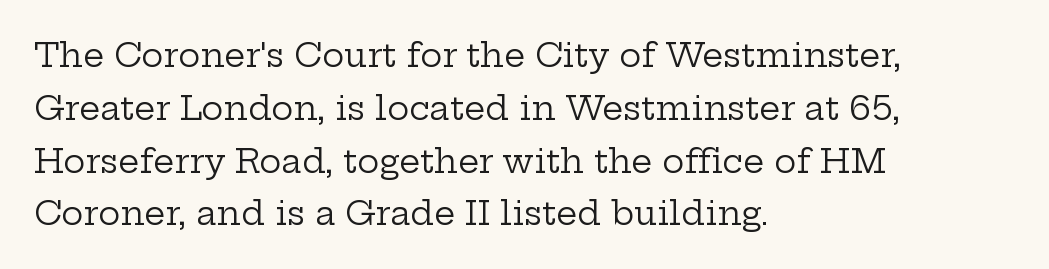
Q: Is the text bold? A: No.
Q: Is the text italic (slanted)? A: No, it is upright.
Q: Is the typeface a serif or a sans-serif typeface? A: Serif.
Q: Is the text underlined? A: No.
Q: How is the paragraph aligned? A: Left-aligned.
Q: Is the spacing between letters normal or unusually wide? A: Normal.
Q: Is the spacing between lines tight, normal or loose? A: Normal.
Q: Width (condensed, normal, or wide)? A: Wide.
Q: Stroke contrast? A: Low.
Q: x-height? A: Medium.
Q: Monospaced? A: No.
